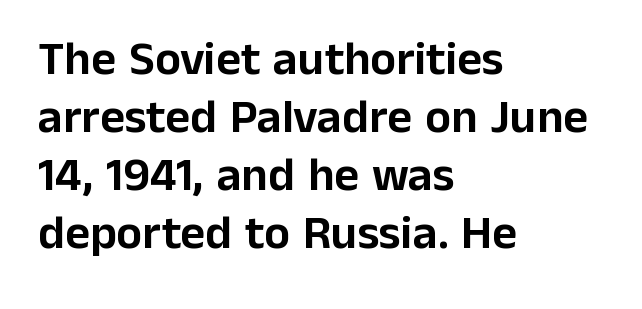
Q: Is the text italic (slanted)? A: No, it is upright.
Q: Is the typeface a serif or a sans-serif typeface? A: Sans-serif.
Q: Is the text underlined? A: No.
Q: How is the paragraph aligned? A: Left-aligned.
Q: Is the spacing between letters normal or unusually wide? A: Normal.
Q: Width (condensed, normal, or wide)? A: Normal.
Q: Stroke contrast? A: Low.
Q: x-height? A: Medium.
Q: Monospaced? A: No.
